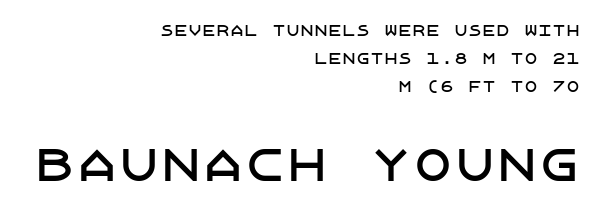
Loosely led — the rows are spread out. Words appear dense and cohesive because spacing is normal. A clean baseline with only descenders dipping below it. The glyphs in this specimen are sans serif.
